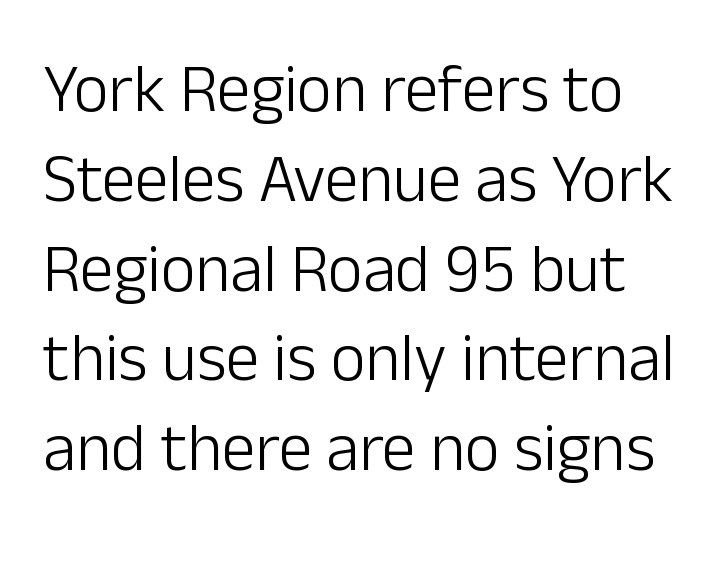
Q: Is the text bold? A: No.
Q: Is the text italic (slanted)? A: No, it is upright.
Q: Is the typeface a serif or a sans-serif typeface? A: Sans-serif.
Q: Is the text underlined? A: No.
Q: Is the spacing between letters normal or unusually wide? A: Normal.
Q: Is the spacing between lines tight, normal or loose? A: Normal.
Q: Width (condensed, normal, or wide)? A: Normal.
Q: Stroke contrast? A: Low.
Q: x-height? A: Medium.
Q: Monospaced? A: No.
